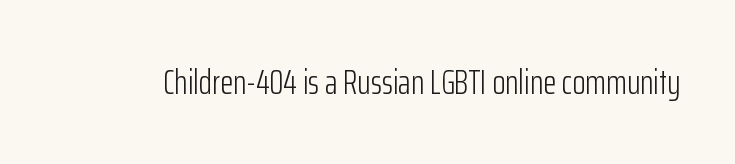
Tall strokes in this sample are plumb rather than angled. Observe the ordinary spacing: letters are neighbours, not strangers. The area under the type is left untouched. Nothing heavy about these letters — not bold at all.
